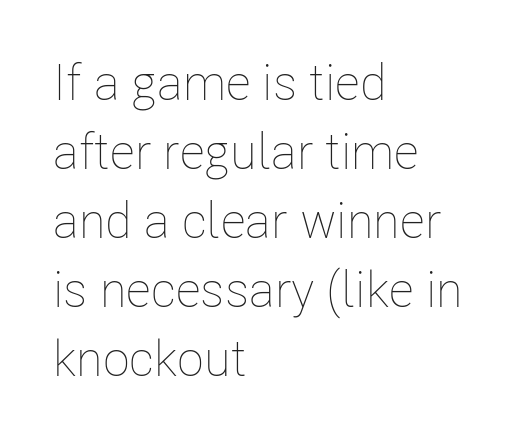
The image shows 50 px thin, condensed type, upright; set left-aligned, normal line spacing (1.38x), normal letter spacing, not underlined; low stroke contrast and a medium x-height.
